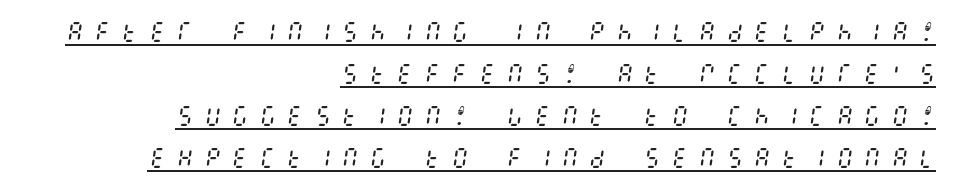
Between one letter and the next there's a generous, obvious gap. The line-height multiplier appears high, well above default. Alignment: flush right. The rendering uses the underline text-decoration. The glyphs look as if they've been sheared to an angle. Is this a heavy cut? Hardly; it is regular or lighter.
